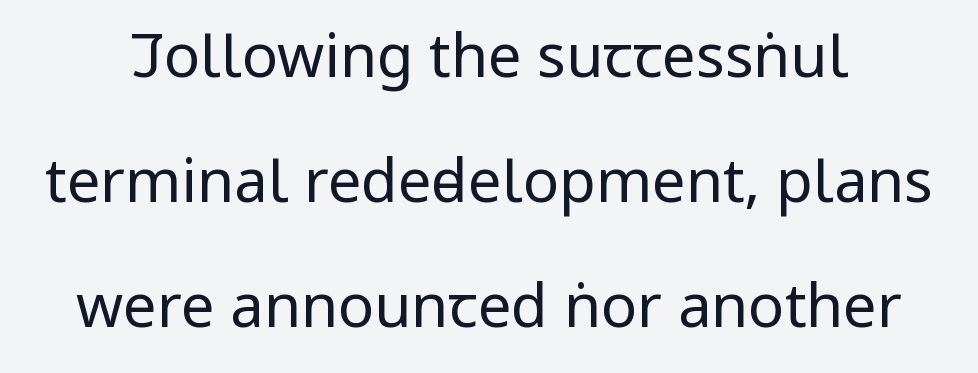
The image shows 60 px regular-weight, condensed sans-serif type, upright; set loose line spacing (2.08x), normal letter spacing, not underlined; low stroke contrast and a large x-height.
